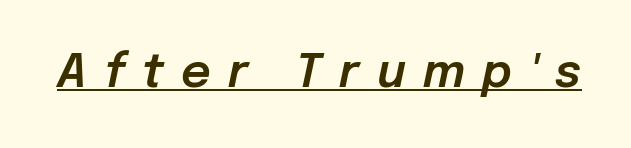
The image shows 46 px text type, italic (leaning right); set unusually wide letter spacing (+0.38 em), underlined; low stroke contrast and a medium x-height.
